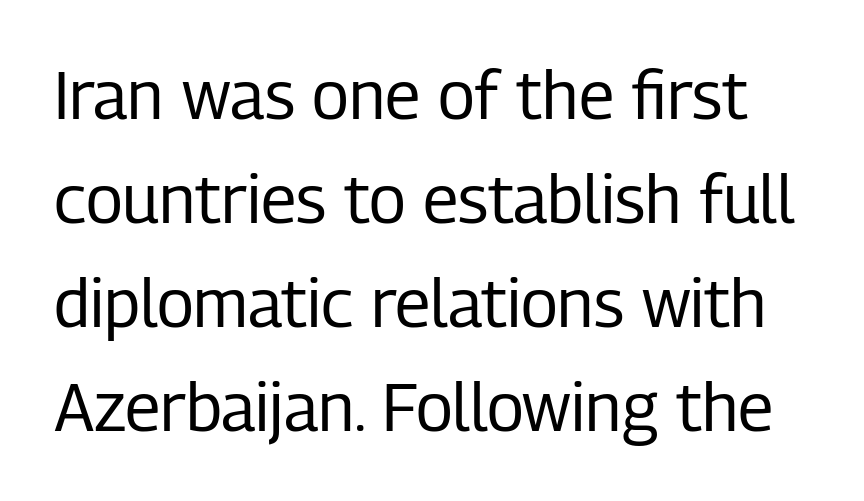
The image shows 67 px regular-weight, condensed sans-serif type, upright; set normal line spacing (1.55x), normal letter spacing, not underlined; low stroke contrast and a medium x-height.
